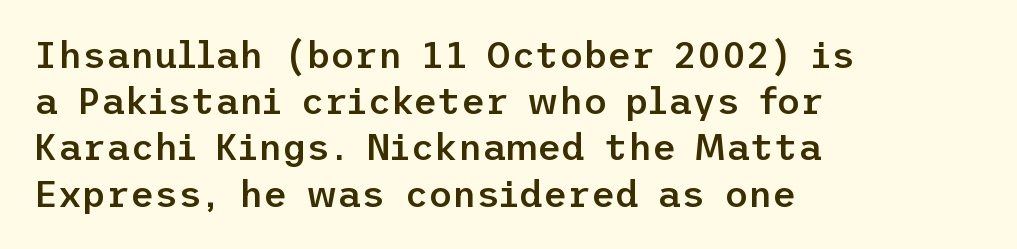
{"serif": "no", "italic": "no", "bold": "semi", "weight": "semibold", "width": "normal", "stroke_contrast": "low", "x_height": "medium", "underline": "no", "align": "left", "line_spacing": "normal", "line_spacing_ratio": 1.25, "letter_spacing": "normal", "letter_spacing_em": 0.0, "glyph_px": 37}
